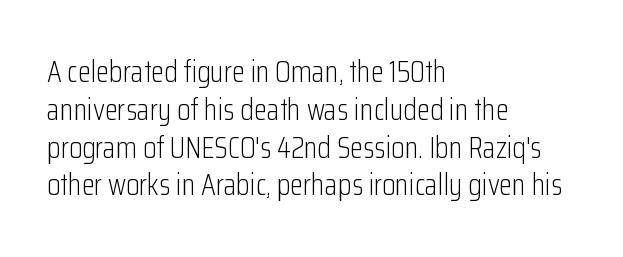
{"serif": "no", "italic": "no", "bold": "no", "weight": "light", "width": "condensed", "stroke_contrast": "low", "x_height": "medium", "monospaced": "no", "underline": "no", "align": "left", "line_spacing": "normal", "line_spacing_ratio": 1.26, "letter_spacing": "normal", "letter_spacing_em": 0.0, "glyph_px": 30}
